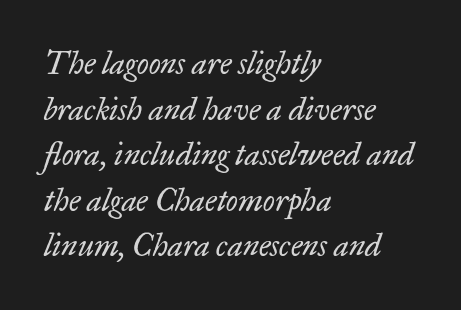
Letters have the restrained weight of plain body copy at most. Is this a fixed-width face? No — the glyphs have proportional, varying widths. Summary of vertical rhythm: regular, with standard interline spacing. In terms of letterspacing, this is plain default setting. A bare baseline throughout the passage. The lines are quadded left.
